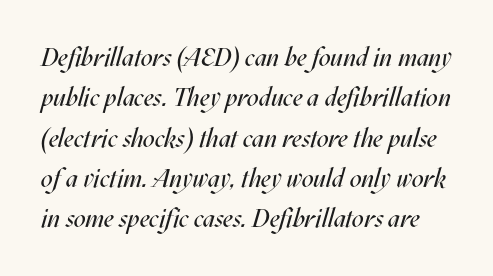
The image shows 26 px text type, italic (leaning right); set normal line spacing (1.55x), normal letter spacing, not underlined.
